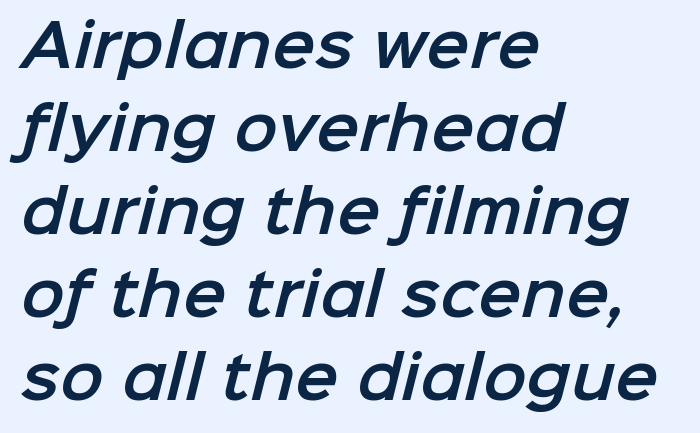
The image shows 58 px sans-serif type; set left-aligned, normal line spacing (1.43x), normal letter spacing, not underlined; low stroke contrast and a medium x-height.
